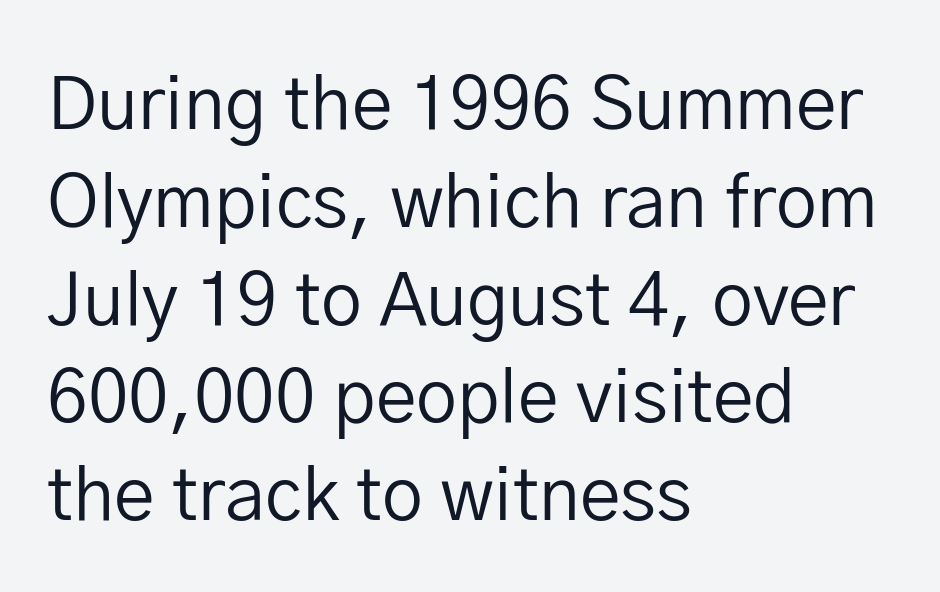
The image shows 73 px regular-weight sans-serif type, upright; set left-aligned, normal line spacing (1.34x), normal letter spacing, not underlined; low stroke contrast and a medium x-height.
